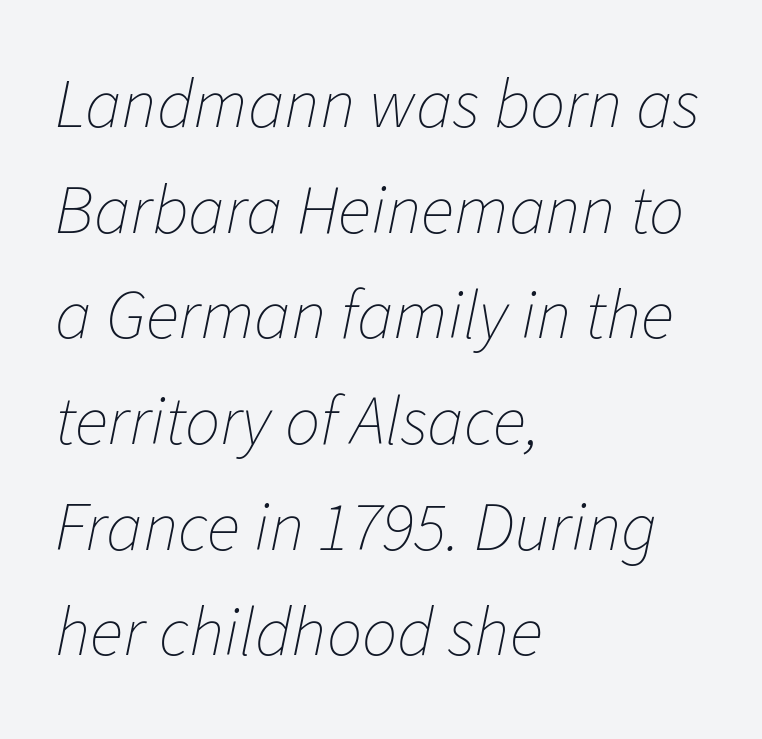
Q: Is the text bold? A: No.
Q: Is the text italic (slanted)? A: Yes, it leans right by about 11 degrees.
Q: Is the text underlined? A: No.
Q: How is the paragraph aligned? A: Left-aligned.
Q: Is the spacing between letters normal or unusually wide? A: Normal.
Q: Is the spacing between lines tight, normal or loose? A: Normal.
Q: Width (condensed, normal, or wide)? A: Normal.
Q: Stroke contrast? A: Low.
Q: x-height? A: Medium.
Q: Monospaced? A: No.
